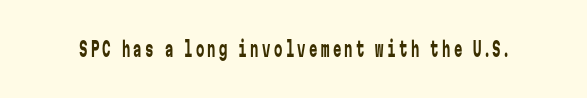
The image shows 21 px text type, upright; set not underlined.
